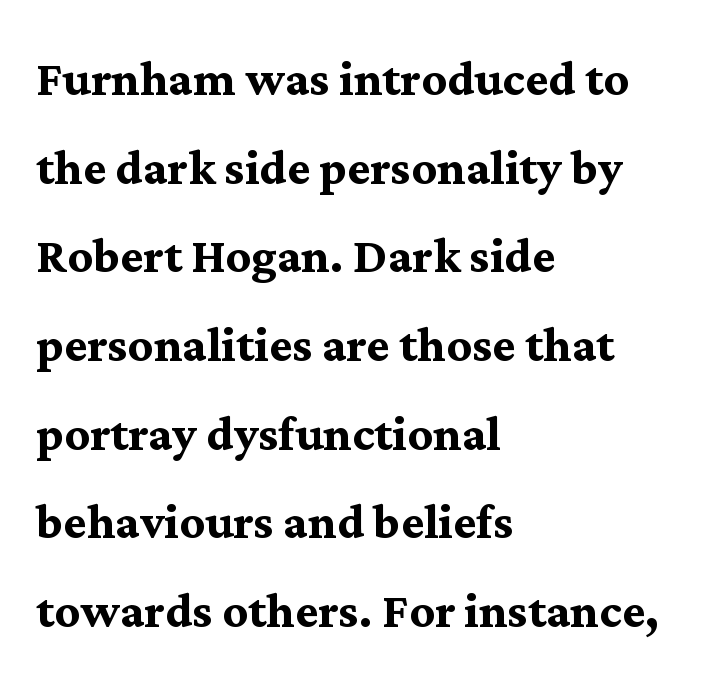
Q: Is the text bold? A: Yes.
Q: Is the text italic (slanted)? A: No, it is upright.
Q: Is the typeface a serif or a sans-serif typeface? A: Serif.
Q: Is the text underlined? A: No.
Q: How is the paragraph aligned? A: Left-aligned.
Q: Is the spacing between letters normal or unusually wide? A: Normal.
Q: Is the spacing between lines tight, normal or loose? A: Normal.
Q: Width (condensed, normal, or wide)? A: Normal.
Q: Stroke contrast? A: Medium.
Q: x-height? A: Medium.
Q: Monospaced? A: No.
